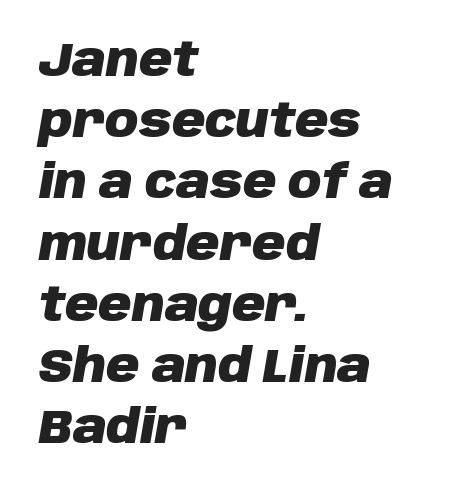
The letters advance in unequal steps, a hallmark of proportional type. Is the type bold? Yes — the strokes are clearly thick and heavy. Yep, that's italic — everything's leaning. This sample keeps an unexceptional amount of space between lines. Descenders hang freely into open space. In CSS terms this would be text-align: left.
